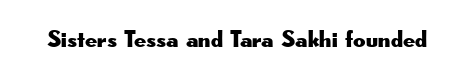
{"italic": "no", "underline": "no", "letter_spacing": "normal", "letter_spacing_em": 0.0, "glyph_px": 24}
